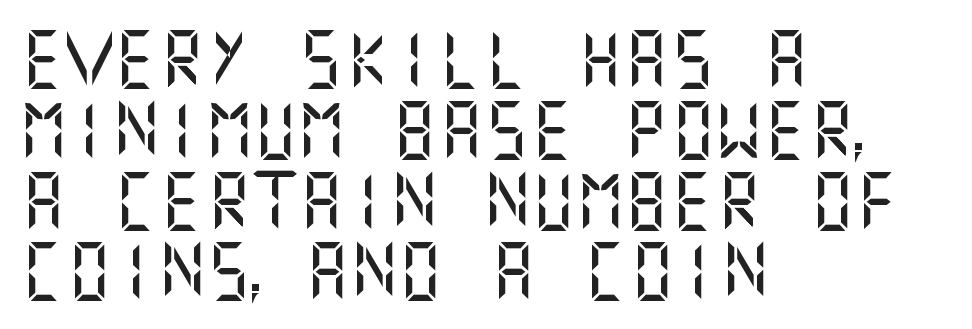
Does the copy run flush right? No — it runs flush left. The font's upright variant was chosen for this text. What kind of face is this? One without serifs — a sans. Just letters on the line, the space beneath them empty.
